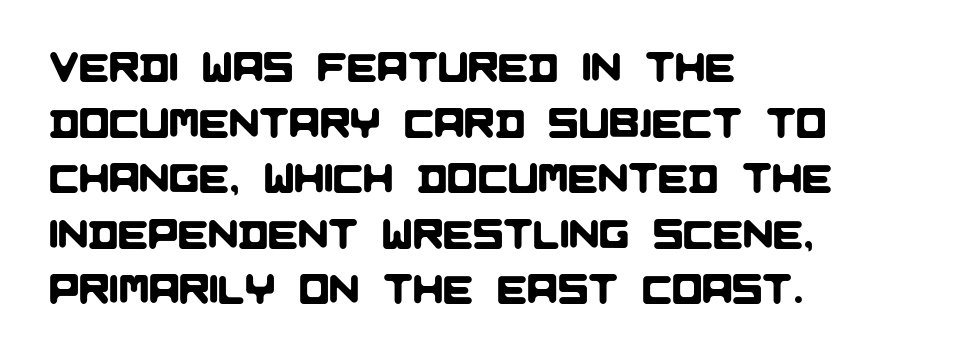
The image shows 40 px sans-serif type; set left-aligned, normal line spacing (1.39x), normal letter spacing, not underlined; low stroke contrast and a large x-height.
